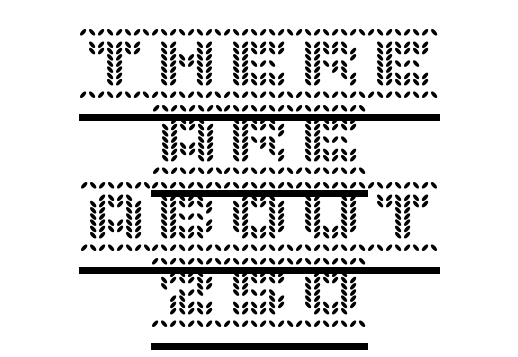
The letters stand upright; this is a roman face. Reading down the block, each line starts at a different indent, mirrored at its end. Students, observe: this is what under-led, compact text looks like. Beneath each row of characters lies a ruled line.
